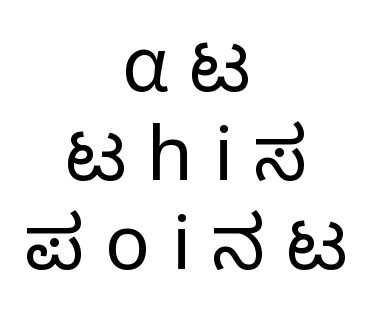
Q: Is the text bold? A: No.
Q: Is the text italic (slanted)? A: No, it is upright.
Q: Is the typeface a serif or a sans-serif typeface? A: Sans-serif.
Q: Is the text underlined? A: No.
Q: How is the paragraph aligned? A: Centered.
Q: Is the spacing between letters normal or unusually wide? A: Unusually wide.
Q: Width (condensed, normal, or wide)? A: Normal.
Q: Stroke contrast? A: Low.
Q: x-height? A: Medium.
Q: Monospaced? A: No.
